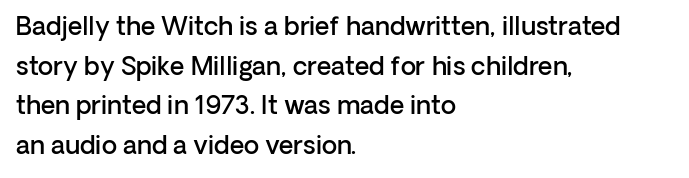
Q: Is the text bold? A: Semi-bold.
Q: Is the text italic (slanted)? A: No, it is upright.
Q: Is the text underlined? A: No.
Q: How is the paragraph aligned? A: Left-aligned.
Q: Is the spacing between letters normal or unusually wide? A: Normal.
Q: Is the spacing between lines tight, normal or loose? A: Normal.
